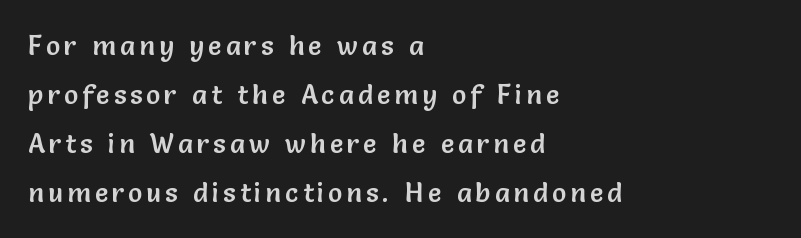
{"italic": "no", "underline": "no", "align": "left", "line_spacing_ratio": 1.82, "glyph_px": 27}
